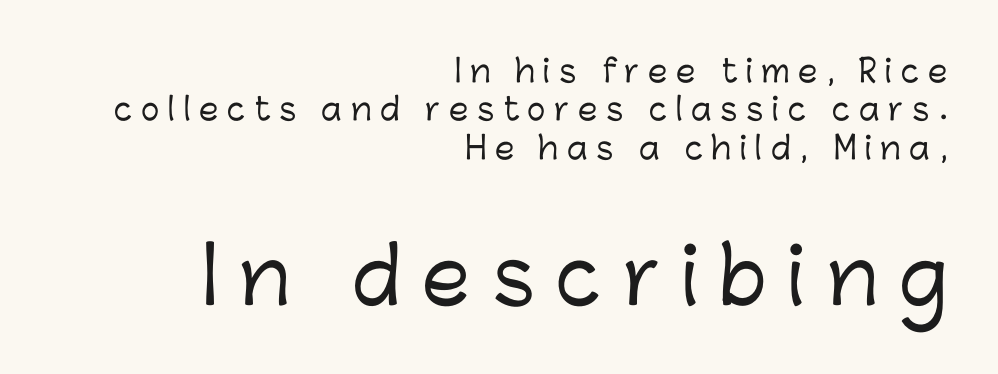
{"serif": "no", "italic": "no", "width": "normal", "stroke_contrast": "low", "x_height": "medium", "monospaced": "no", "underline": "no", "align": "right", "line_spacing_ratio": 1.24, "letter_spacing": "wide", "letter_spacing_em": 0.28, "larger_block": "second", "size_ratio": 2.48, "glyph_px": 77}
